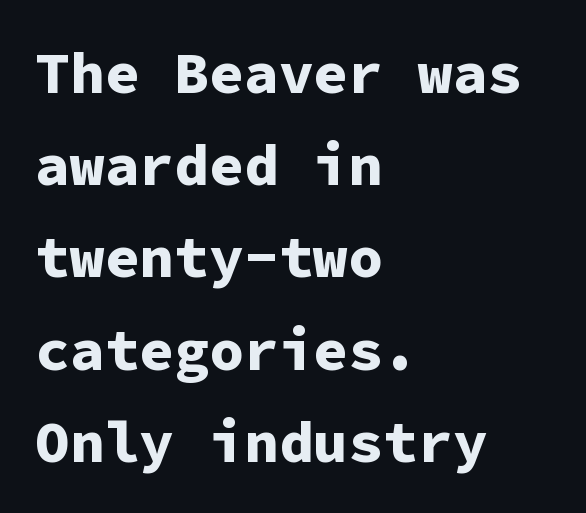
Q: Is the text bold? A: Yes.
Q: Is the text italic (slanted)? A: No, it is upright.
Q: Is the typeface a serif or a sans-serif typeface? A: Sans-serif.
Q: Is the text underlined? A: No.
Q: How is the paragraph aligned? A: Left-aligned.
Q: Is the spacing between letters normal or unusually wide? A: Normal.
Q: Is the spacing between lines tight, normal or loose? A: Normal.
Q: Width (condensed, normal, or wide)? A: Normal.
Q: Stroke contrast? A: Low.
Q: x-height? A: Medium.
Q: Monospaced? A: Yes.
